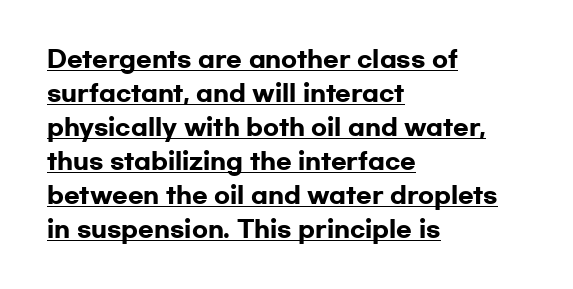
The image shows 23 px bold type, upright; set left-aligned, normal line spacing (1.48x), normal letter spacing, underlined.
